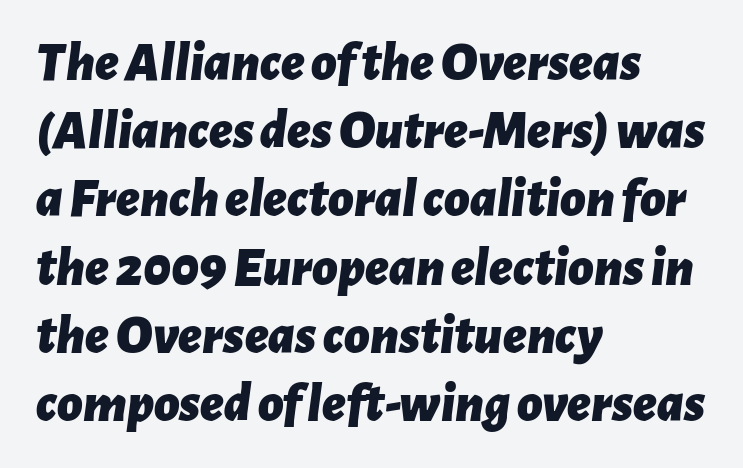
The setting favours the left margin, as ordinary paragraphs usually do. This rendering features lettering with no underline. Nobody touched the tracking dial on this one. Note the varied advance widths — an 'i' is clearly narrower than an 'm'. Would a proofreader flag this as italicized? Yes.
